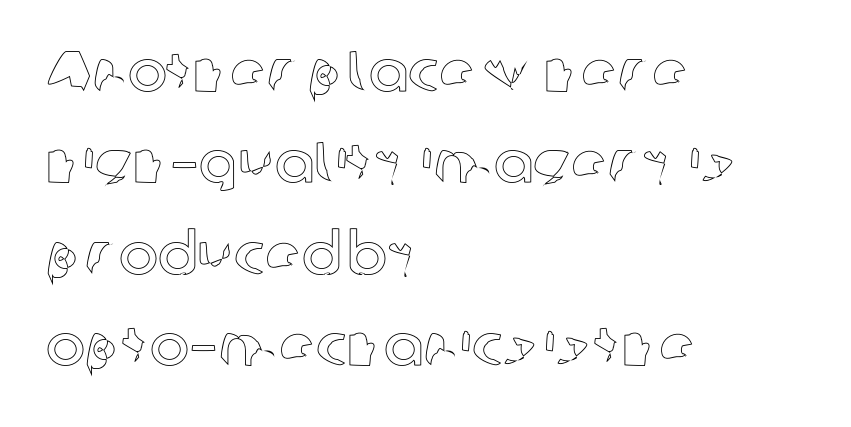
This sample is left-justified, so line endings fall wherever the words run out. Leading matches the norm, producing a regular column. Here the designer chose a conventional face with non-uniform glyph widths. The gap between lines stays unmarked. Glyph-to-glyph distance matches everyday printed text.
